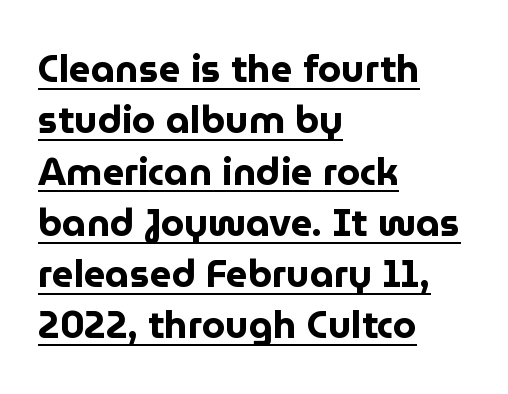
The image shows 38 px bold sans-serif type, upright; set left-aligned, normal line spacing (1.35x), normal letter spacing, underlined; low stroke contrast and a medium x-height.
